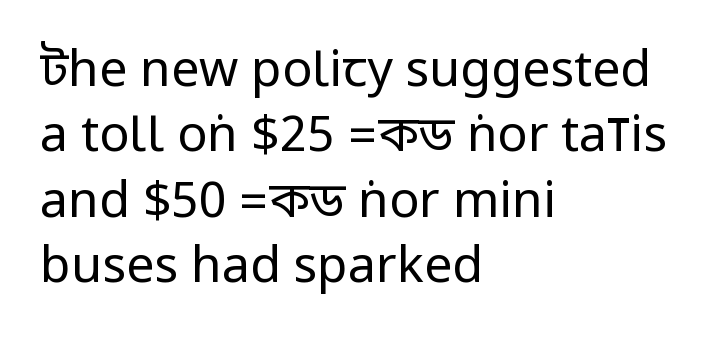
The image shows 50 px regular-weight, condensed sans-serif type, upright; set left-aligned, normal line spacing (1.31x), normal letter spacing, not underlined; low stroke contrast.
